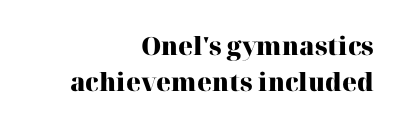
{"italic": "no", "bold": "yes", "underline": "no", "align": "right", "line_spacing": "normal", "line_spacing_ratio": 1.43, "letter_spacing": "normal", "letter_spacing_em": 0.0, "glyph_px": 25}
